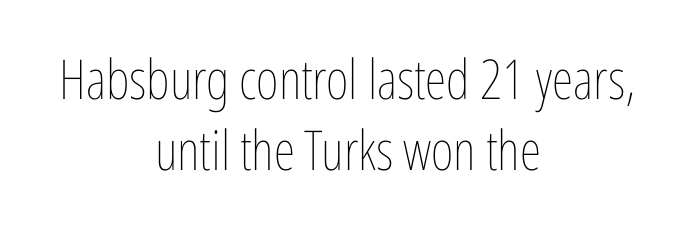
The letters advance in unequal steps, a hallmark of proportional type. Each word holds together tightly as a unit, with standard inter-letter gaps. Does the copy run flush right? No — it is centered line by line. This is not heavy type; no bold has been used.
